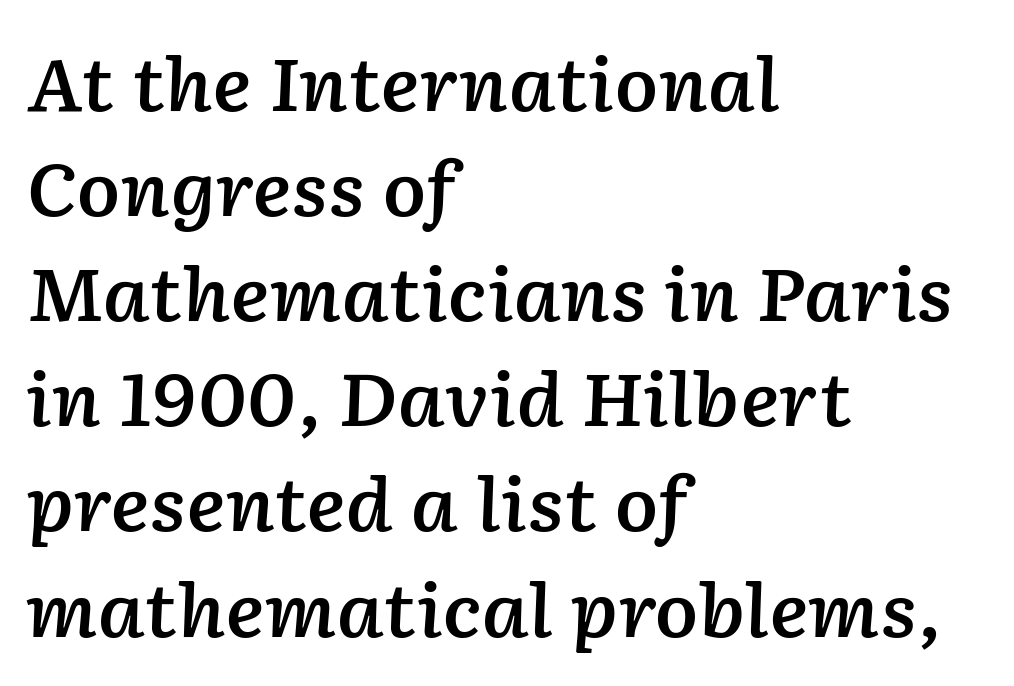
Q: Is the text bold? A: Semi-bold.
Q: Is the text italic (slanted)? A: Yes, it leans right by about 2 degrees.
Q: Is the text underlined? A: No.
Q: How is the paragraph aligned? A: Left-aligned.
Q: Is the spacing between letters normal or unusually wide? A: Normal.
Q: Is the spacing between lines tight, normal or loose? A: Normal.
Q: Width (condensed, normal, or wide)? A: Normal.
Q: Stroke contrast? A: Low.
Q: x-height? A: Medium.
Q: Monospaced? A: No.
